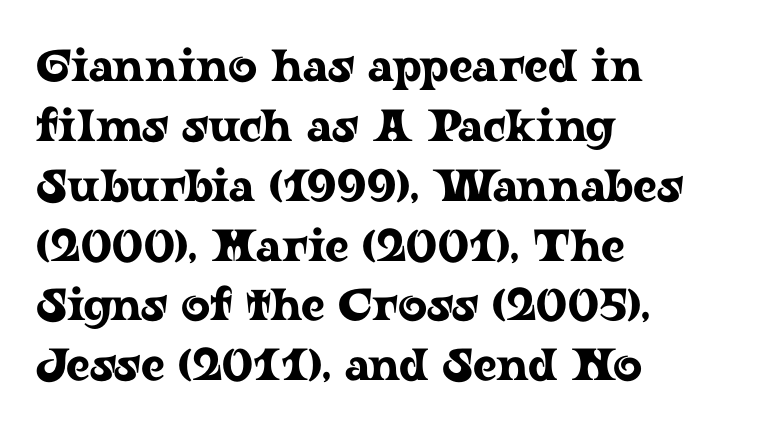
The image shows 45 px wide serif type, upright; set left-aligned, normal line spacing (1.33x), normal letter spacing, not underlined; low stroke contrast and a medium x-height.
